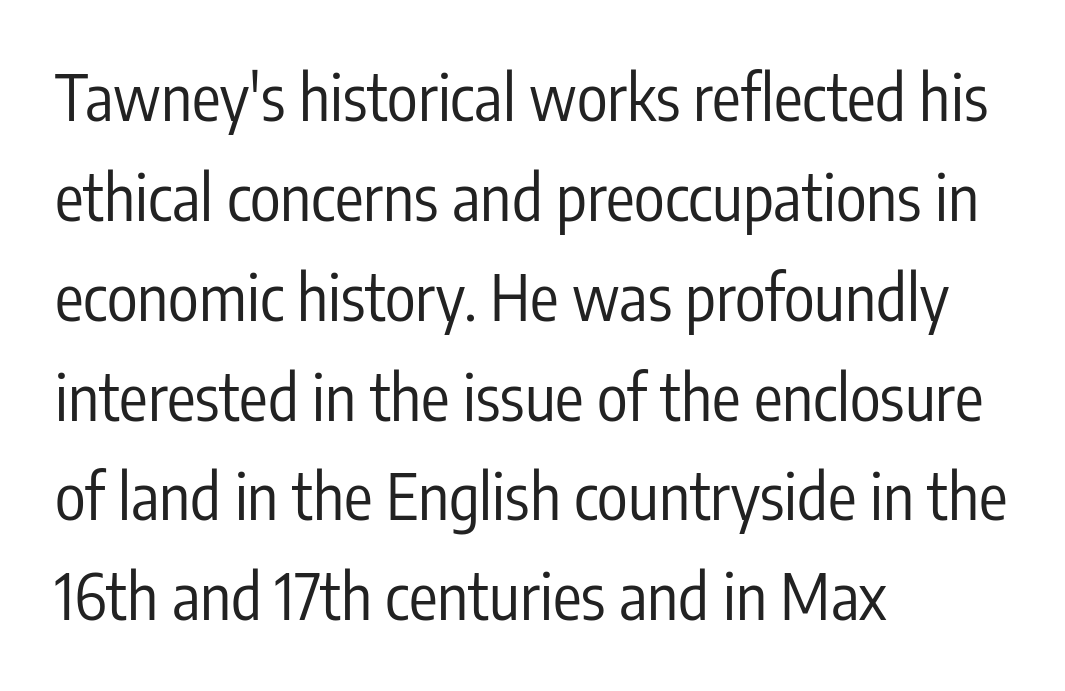
{"serif": "no", "italic": "no", "bold": "no", "weight": "regular", "width": "condensed", "stroke_contrast": "low", "x_height": "medium", "monospaced": "no", "underline": "no", "align": "left", "line_spacing": "normal", "line_spacing_ratio": 1.56, "letter_spacing": "normal", "letter_spacing_em": 0.0, "glyph_px": 64}
